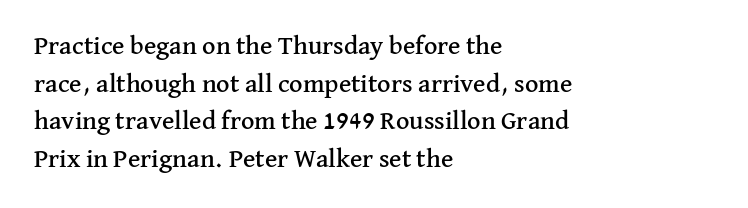
The image shows 26 px text type, upright; set left-aligned, normal line spacing (1.45x), normal letter spacing, not underlined.
